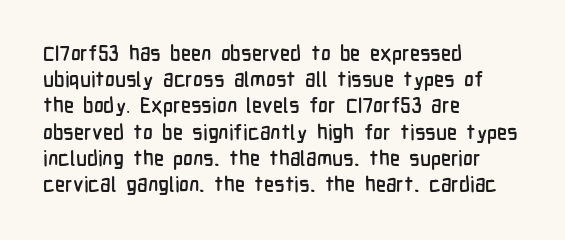
Q: Is the text italic (slanted)? A: No, it is upright.
Q: Is the text underlined? A: No.
Q: How is the paragraph aligned? A: Left-aligned.
Q: Is the spacing between letters normal or unusually wide? A: Normal.
Q: Is the spacing between lines tight, normal or loose? A: Normal.
